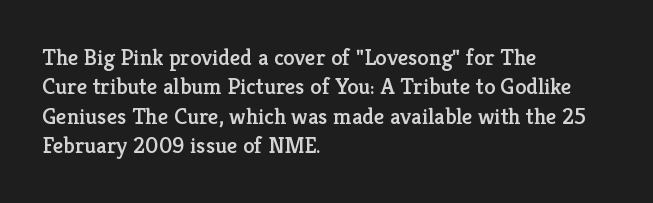
Q: Is the text italic (slanted)? A: No, it is upright.
Q: Is the text underlined? A: No.
Q: How is the paragraph aligned? A: Left-aligned.
Q: Is the spacing between letters normal or unusually wide? A: Normal.
Q: Is the spacing between lines tight, normal or loose? A: Normal.
